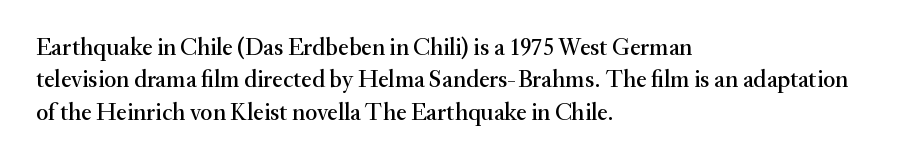
Q: Is the text italic (slanted)? A: No, it is upright.
Q: Is the text underlined? A: No.
Q: How is the paragraph aligned? A: Left-aligned.
Q: Is the spacing between letters normal or unusually wide? A: Normal.
Q: Is the spacing between lines tight, normal or loose? A: Normal.
